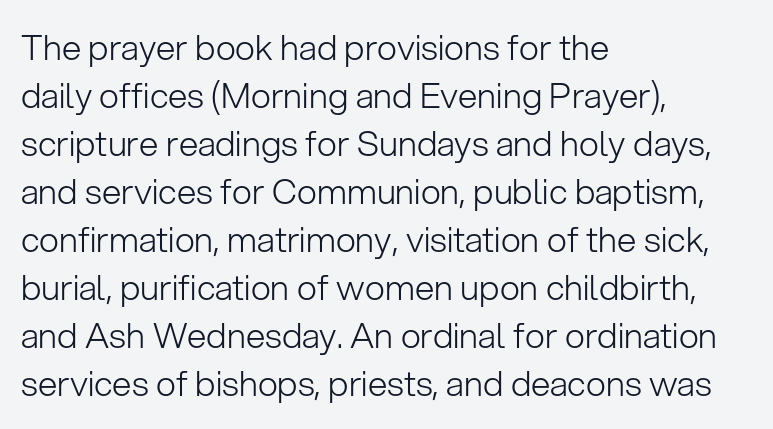
The letterforms sit shoulder to shoulder at normal distance. Notice how the stems are strictly vertical — no italics here. Decoration check: the copy has no underline. You could not count columns in this text — the font is proportionally spaced. Check where the strokes stop: nothing finishes them off — pure sans.
